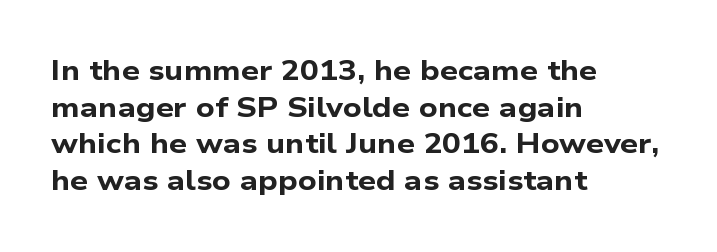
{"serif": "no", "bold": "yes", "weight": "bold", "width": "wide", "stroke_contrast": "low", "x_height": "medium", "monospaced": "no", "underline": "no", "align": "left", "line_spacing": "normal", "line_spacing_ratio": 1.31, "letter_spacing": "normal", "letter_spacing_em": 0.0, "glyph_px": 28}
